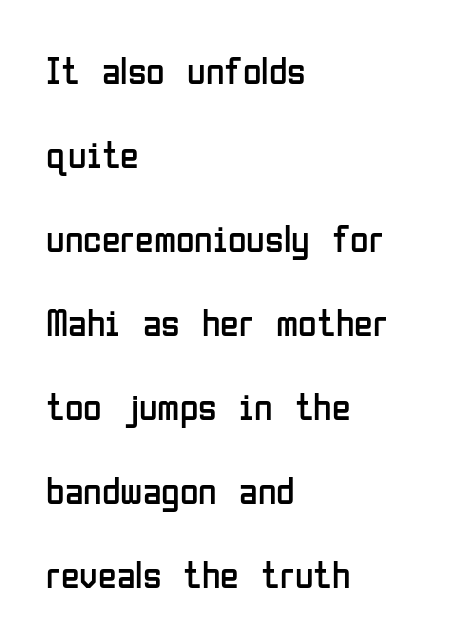
Ordinary non-slanted type is in use. The typesetting does not lean heavy: it is not bold. A typesetter would call this proportional, since set widths differ per character. A great deal of white space separates one row of letters from the next. The specimen omits any rule beneath the text block's lines. What kind of face is this? One without serifs — a sans.
